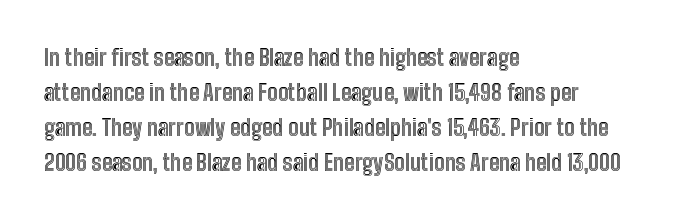
{"italic": "no", "underline": "no", "align": "left", "line_spacing": "normal", "line_spacing_ratio": 1.59, "letter_spacing": "normal", "letter_spacing_em": 0.0, "glyph_px": 22}
